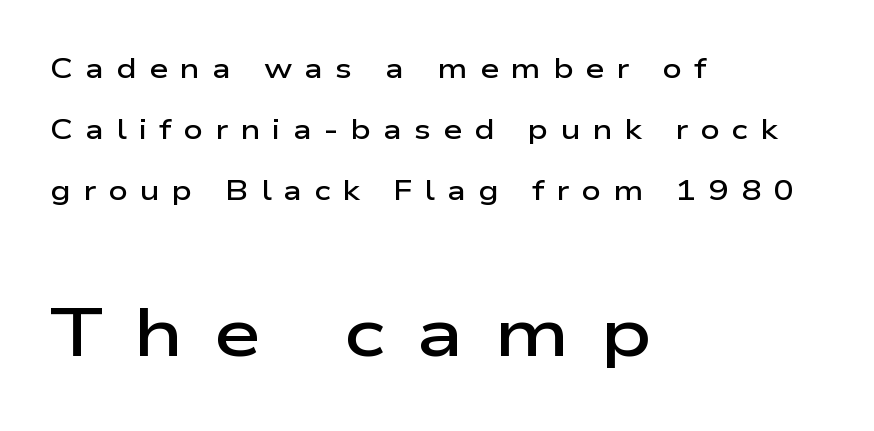
The image shows 68 px semibold, wide sans-serif type, upright; set left-aligned, loose line spacing (2.26x), unusually wide letter spacing (+0.45 em), not underlined; the second (bottom) block is 2.52x larger; low stroke contrast and a medium x-height.
